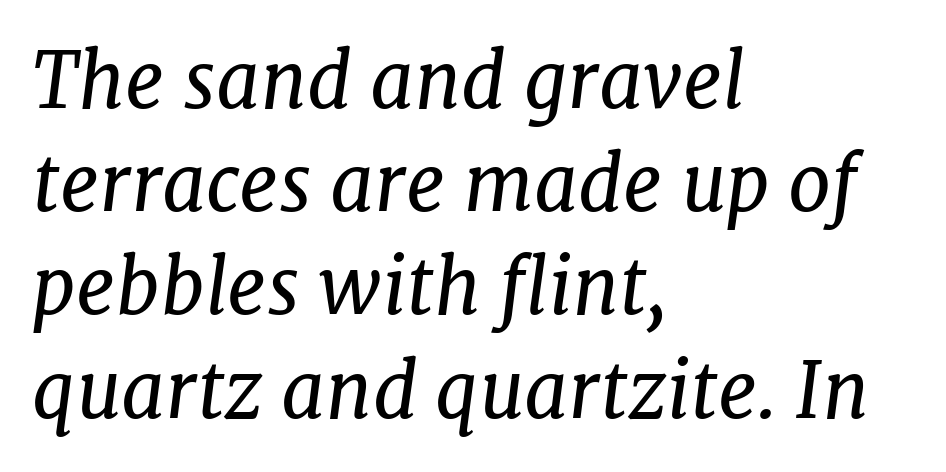
The image shows 77 px regular-weight serif type, italic (leaning right); set left-aligned, normal line spacing (1.34x), normal letter spacing, not underlined; low stroke contrast and a medium x-height.
